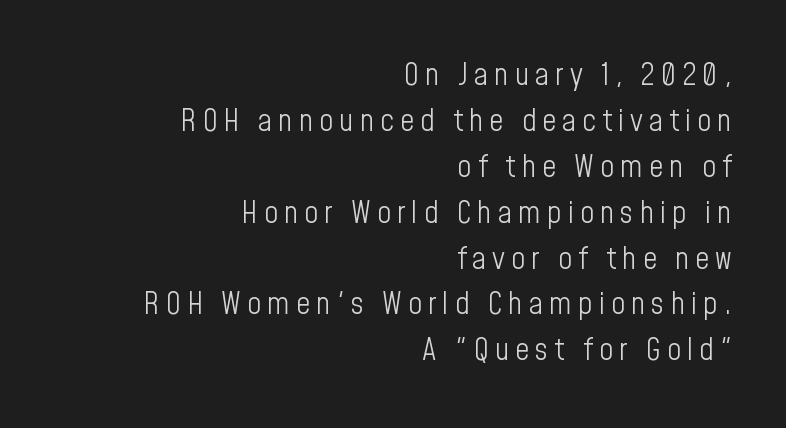
The rows are spaced the way most documents space them. Are there feet on the stems? There aren't — it's a sans. Descenders hang freely into open space. Short and long lines alike share a common ending point at right. The font sits on the lighter half of the weight spectrum, regular included.
